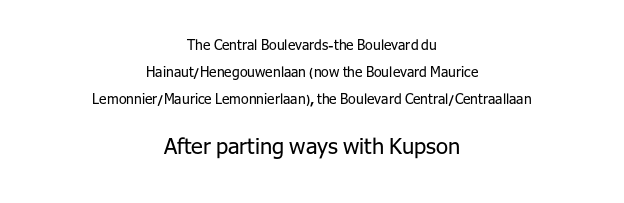
Q: Is the text bold? A: No.
Q: Is the text italic (slanted)? A: No, it is upright.
Q: Is the text underlined? A: No.
Q: How is the paragraph aligned? A: Centered.
Q: Is the spacing between letters normal or unusually wide? A: Normal.
Q: Is the spacing between lines tight, normal or loose? A: Loose.
Q: Which block of text is set in a larger size, the first (top) or the second (bottom)? A: The second (bottom) one.
